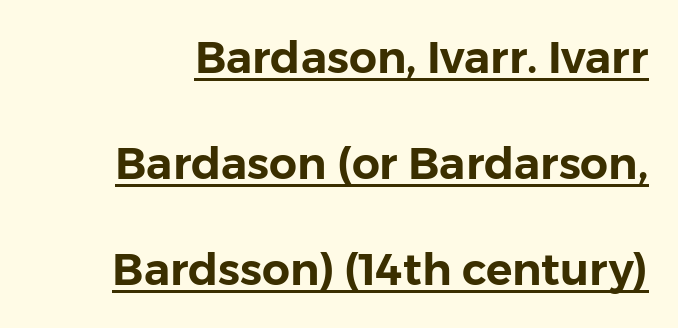
Beneath each row of characters lies a ruled line. Unlike a traditional serif, this face leaves its strokes unadorned. Does the leading feel generous? Absolutely, it's lavish. What stands out about the letter spacing? Nothing — it is the standard amount. Notice how the stems are strictly vertical — no italics here. Is this a fixed-width face? No — the glyphs have proportional, varying widths.
